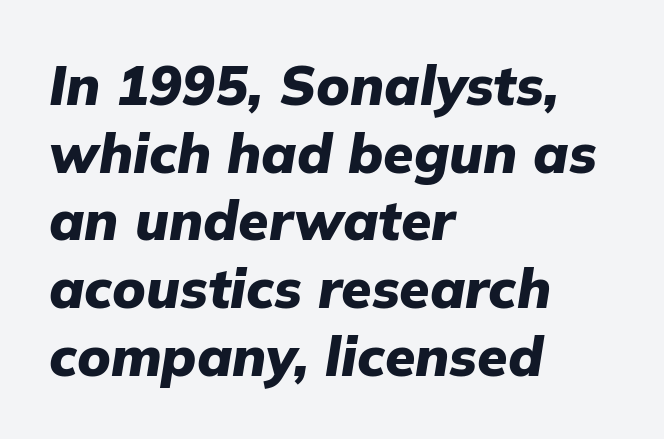
Q: Is the text bold? A: Yes.
Q: Is the text italic (slanted)? A: Yes, it leans right by about 9 degrees.
Q: Is the text underlined? A: No.
Q: How is the paragraph aligned? A: Left-aligned.
Q: Is the spacing between letters normal or unusually wide? A: Normal.
Q: Width (condensed, normal, or wide)? A: Normal.
Q: Stroke contrast? A: Low.
Q: x-height? A: Medium.
Q: Monospaced? A: No.
